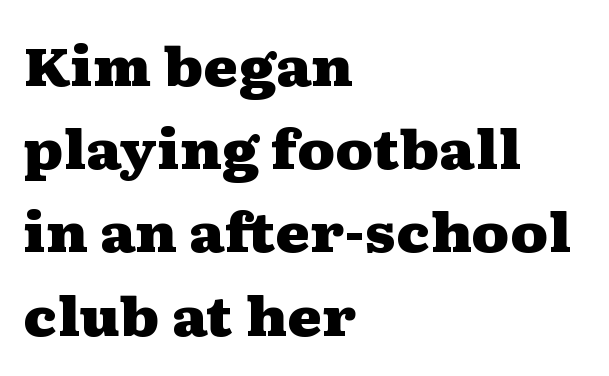
Q: Is the text bold? A: Yes.
Q: Is the text italic (slanted)? A: No, it is upright.
Q: Is the typeface a serif or a sans-serif typeface? A: Serif.
Q: Is the text underlined? A: No.
Q: How is the paragraph aligned? A: Left-aligned.
Q: Is the spacing between letters normal or unusually wide? A: Normal.
Q: Is the spacing between lines tight, normal or loose? A: Normal.
Q: Width (condensed, normal, or wide)? A: Wide.
Q: Stroke contrast? A: Medium.
Q: x-height? A: Medium.
Q: Monospaced? A: No.
